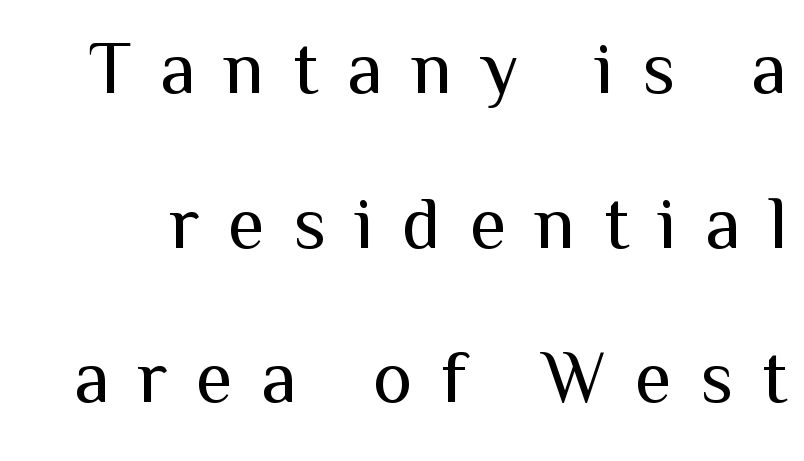
Q: Is the text bold? A: No.
Q: Is the text italic (slanted)? A: No, it is upright.
Q: Is the typeface a serif or a sans-serif typeface? A: Sans-serif.
Q: Is the text underlined? A: No.
Q: Is the spacing between letters normal or unusually wide? A: Unusually wide.
Q: Is the spacing between lines tight, normal or loose? A: Loose.
Q: Width (condensed, normal, or wide)? A: Normal.
Q: Stroke contrast? A: Medium.
Q: x-height? A: Medium.
Q: Monospaced? A: No.
